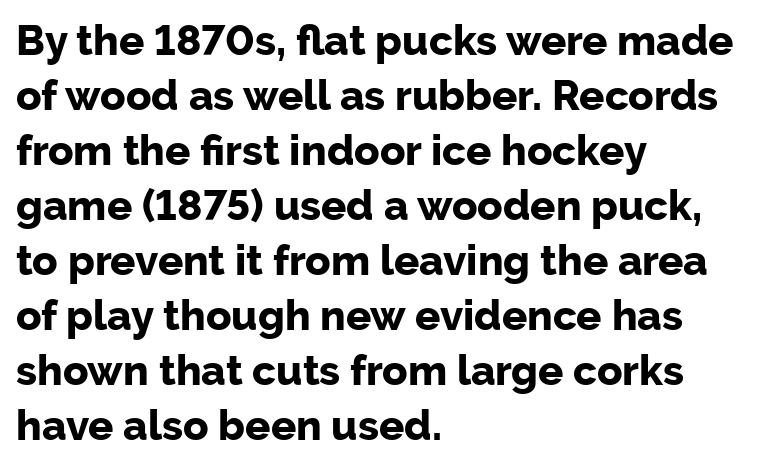
{"serif": "no", "italic": "no", "bold": "yes", "weight": "bold", "width": "normal", "stroke_contrast": "low", "x_height": "medium", "monospaced": "no", "underline": "no", "align": "left", "line_spacing": "normal", "line_spacing_ratio": 1.31, "letter_spacing": "normal", "letter_spacing_em": 0.0, "glyph_px": 42}
